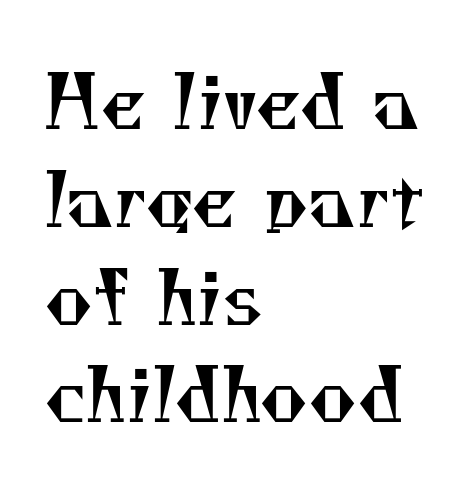
{"serif": "yes", "bold": "no", "weight": "regular", "width": "normal", "stroke_contrast": "medium", "x_height": "small", "monospaced": "no", "underline": "no", "align": "left", "line_spacing": "normal", "line_spacing_ratio": 1.34, "letter_spacing": "normal", "letter_spacing_em": 0.0, "glyph_px": 73}
